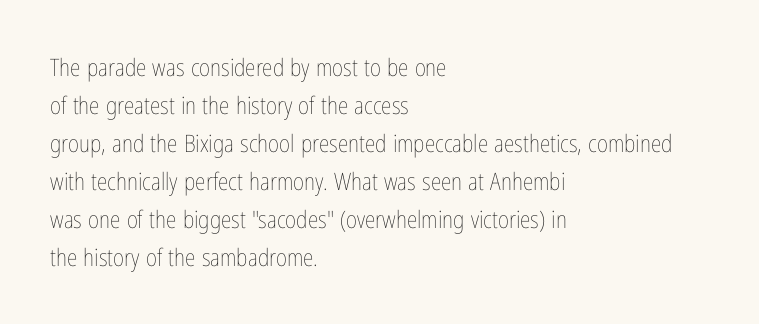
The image shows 24 px text type, upright; set left-aligned, normal line spacing (1.58x), normal letter spacing, not underlined.
